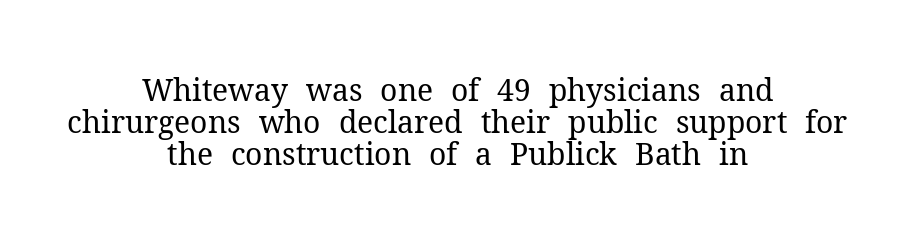
The image shows 30 px regular-weight serif type, upright; set centered, tight line spacing (1.07x), normal letter spacing, not underlined; medium stroke contrast and a medium x-height.
